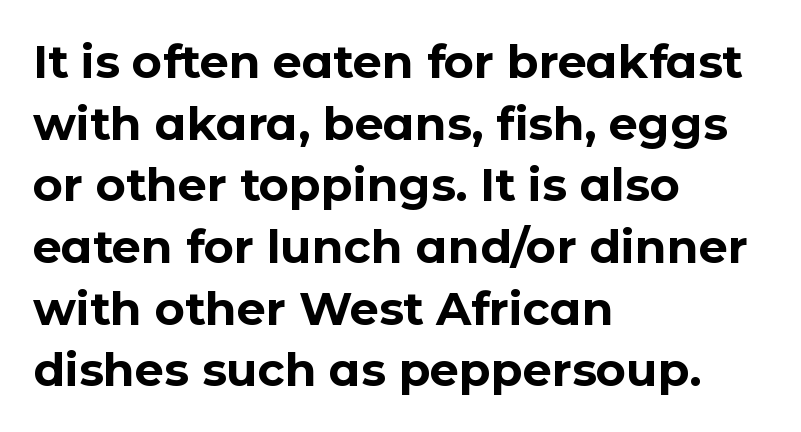
Quick note: underline off. This block has exactly the height ordinary leading produces. The font is running at its bold setting. Leftover space on each line is placed entirely after the last word. Proportional: the letters do not fall into vertical columns.
